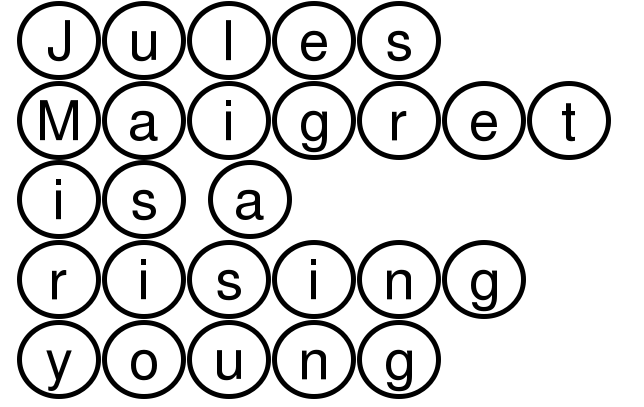
Does extra space separate the letters? No, they use regular spacing. Quick note: not italic, upright. Words float on clear page, feet unadorned. A typesetter would call this leading conventional body-copy spacing. Reading down the block, your eye returns to a fixed left position each line.
